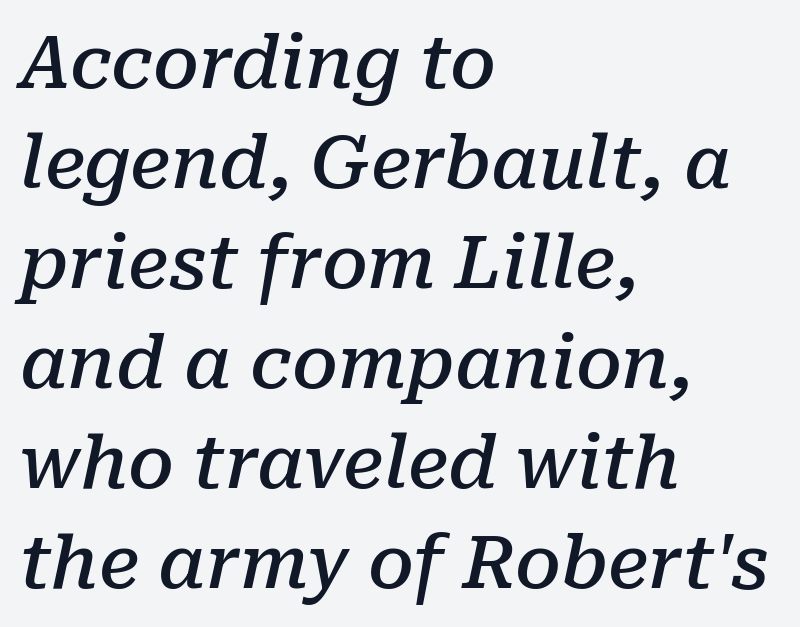
The image shows 73 px semibold serif type, italic (leaning right); set left-aligned, normal line spacing (1.37x), normal letter spacing, not underlined; low stroke contrast and a medium x-height.
